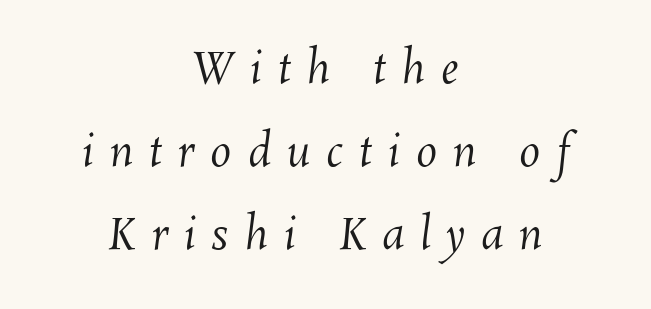
{"bold": "no", "weight": "regular", "width": "normal", "stroke_contrast": "medium", "x_height": "medium", "monospaced": "no", "underline": "no", "align": "center", "line_spacing": "loose", "line_spacing_ratio": 1.98, "letter_spacing": "wide", "letter_spacing_em": 0.38, "glyph_px": 42}
